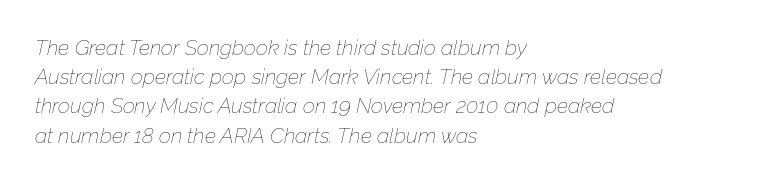
{"italic": "yes", "lean": "right", "slant_degrees": 12, "bold": "no", "underline": "no", "align": "left", "line_spacing": "normal", "line_spacing_ratio": 1.39, "letter_spacing": "normal", "letter_spacing_em": 0.0, "glyph_px": 21}
